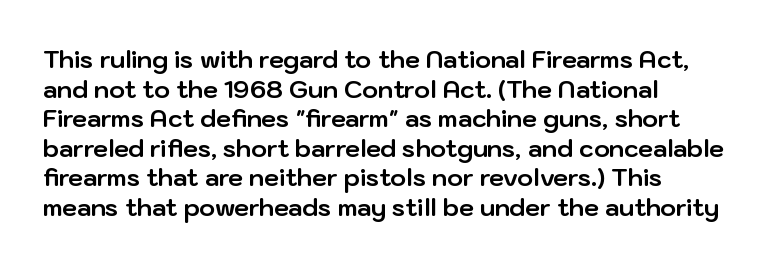
The image shows 24 px bold type, upright; set left-aligned, line spacing 1.23x, normal letter spacing, not underlined.
